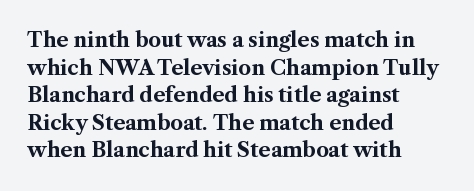
{"italic": "no", "bold": "yes", "underline": "no", "align": "left", "line_spacing": "normal", "line_spacing_ratio": 1.38, "letter_spacing": "normal", "letter_spacing_em": 0.0, "glyph_px": 20}
